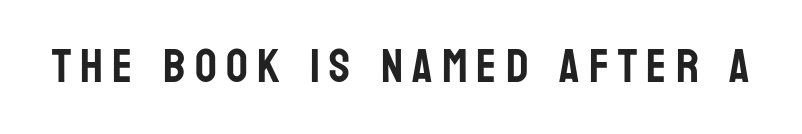
Posture: straight, roman, zero tilt. Serifs: no, the terminals of the letterforms are clean. Character widths vary here, with narrow letters taking less room than wide ones. Nobody drew a line under any word here.
